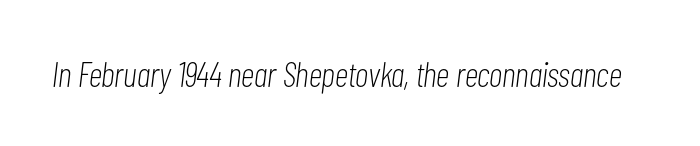
{"italic": "yes", "lean": "right", "slant_degrees": 7, "bold": "no", "weight": "light", "width": "condensed", "stroke_contrast": "low", "x_height": "medium", "monospaced": "no", "underline": "no", "letter_spacing": "normal", "letter_spacing_em": 0.0, "glyph_px": 35}
